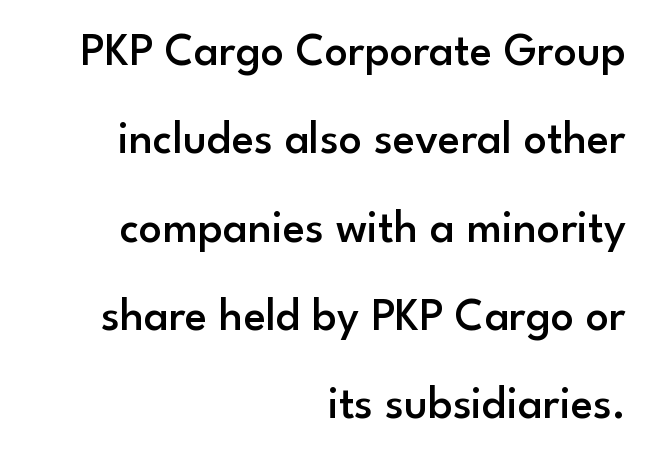
{"serif": "no", "italic": "no", "bold": "semi", "weight": "semibold", "width": "normal", "stroke_contrast": "low", "x_height": "small", "monospaced": "no", "underline": "no", "align": "right", "line_spacing": "loose", "line_spacing_ratio": 1.92, "letter_spacing": "normal", "letter_spacing_em": 0.0, "glyph_px": 46}
